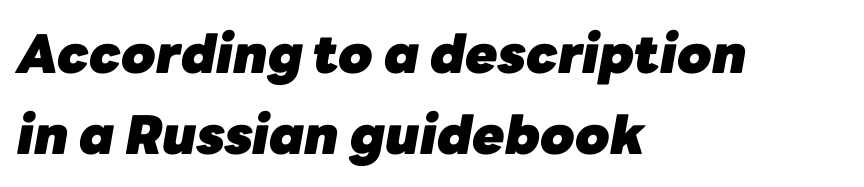
The image shows 53 px heavy type, italic (leaning right); set left-aligned, normal line spacing (1.53x), normal letter spacing, not underlined; low stroke contrast and a medium x-height.
